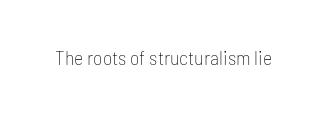
The image shows 20 px text type, upright; set normal letter spacing, not underlined.
